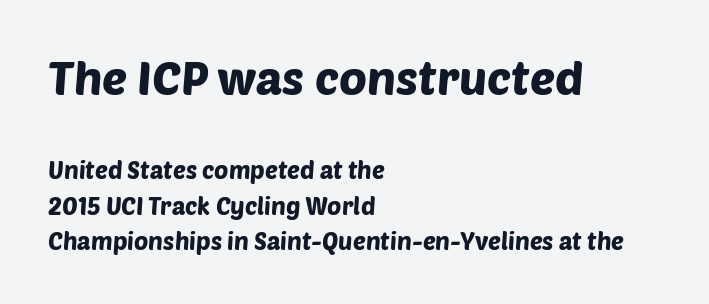
{"serif": "no", "width": "normal", "stroke_contrast": "low", "x_height": "large", "monospaced": "no", "underline": "no", "align": "left", "line_spacing": "normal", "line_spacing_ratio": 1.48, "letter_spacing": "normal", "letter_spacing_em": 0.0, "larger_block": "first", "size_ratio": 1.96, "glyph_px": 47}
